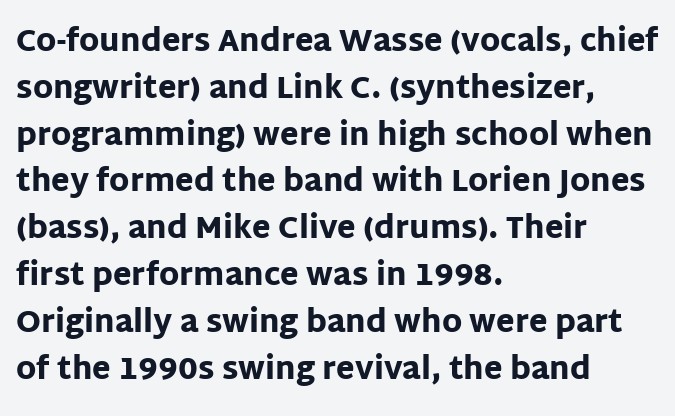
The image shows 30 px heavy sans-serif type, upright; set left-aligned, normal line spacing (1.56x), normal letter spacing, not underlined; low stroke contrast and a large x-height.
